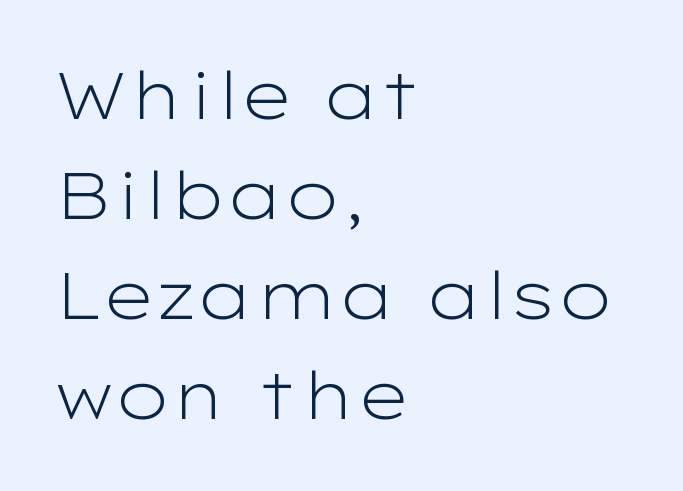
The image shows 65 px light, wide sans-serif type, upright; set left-aligned, normal line spacing (1.54x), normal letter spacing, not underlined; low stroke contrast and a medium x-height.
